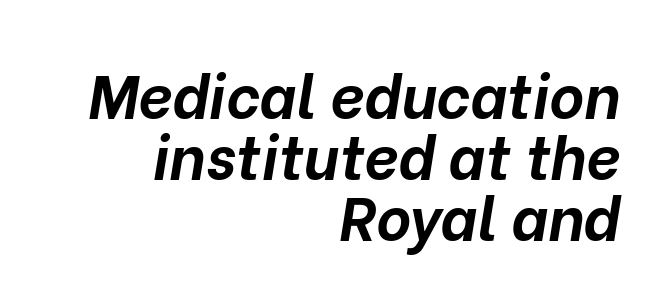
{"italic": "yes", "lean": "right", "slant_degrees": 10, "bold": "yes", "weight": "bold", "width": "normal", "stroke_contrast": "low", "x_height": "medium", "monospaced": "no", "underline": "no", "align": "right", "line_spacing": "tight", "line_spacing_ratio": 1.02, "letter_spacing": "normal", "letter_spacing_em": 0.0, "glyph_px": 60}
